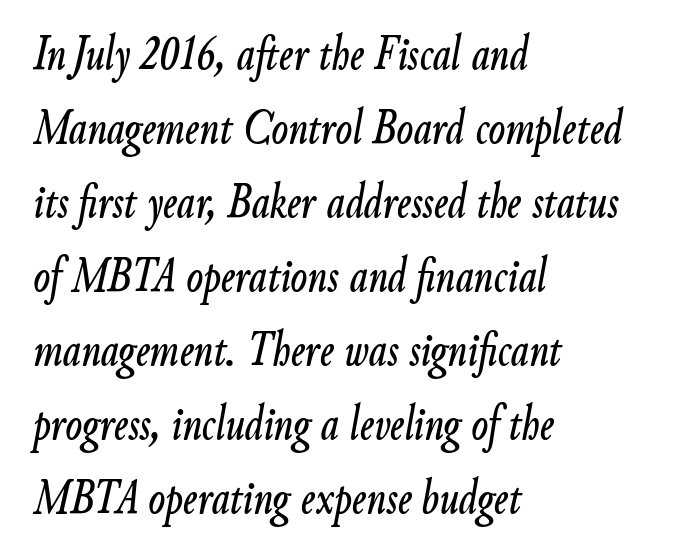
The image shows 49 px condensed type, italic (leaning right); set left-aligned, normal line spacing (1.51x), normal letter spacing, not underlined; low stroke contrast and a small x-height.
